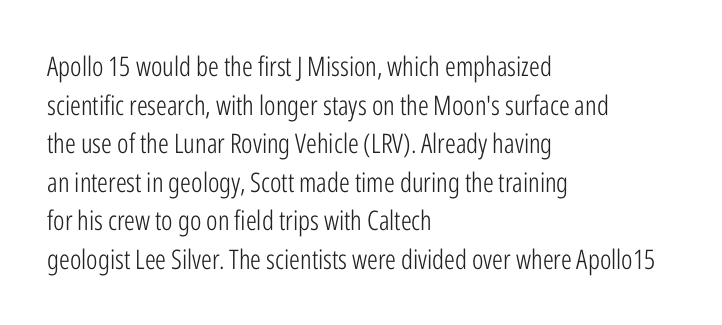
Q: Is the text bold? A: No.
Q: Is the text italic (slanted)? A: No, it is upright.
Q: Is the text underlined? A: No.
Q: How is the paragraph aligned? A: Left-aligned.
Q: Is the spacing between letters normal or unusually wide? A: Normal.
Q: Is the spacing between lines tight, normal or loose? A: Normal.
